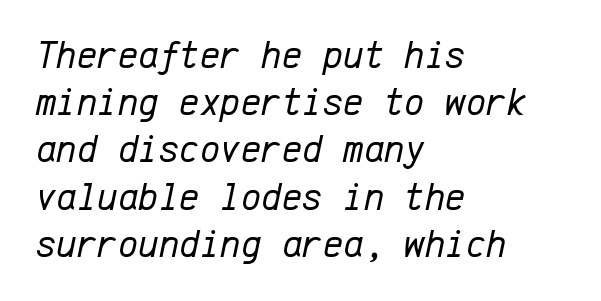
{"italic": "yes", "lean": "right", "slant_degrees": 12, "bold": "no", "weight": "regular", "width": "normal", "stroke_contrast": "low", "x_height": "medium", "monospaced": "yes", "underline": "no", "align": "left", "line_spacing_ratio": 1.21, "letter_spacing": "normal", "letter_spacing_em": 0.0, "glyph_px": 39}
